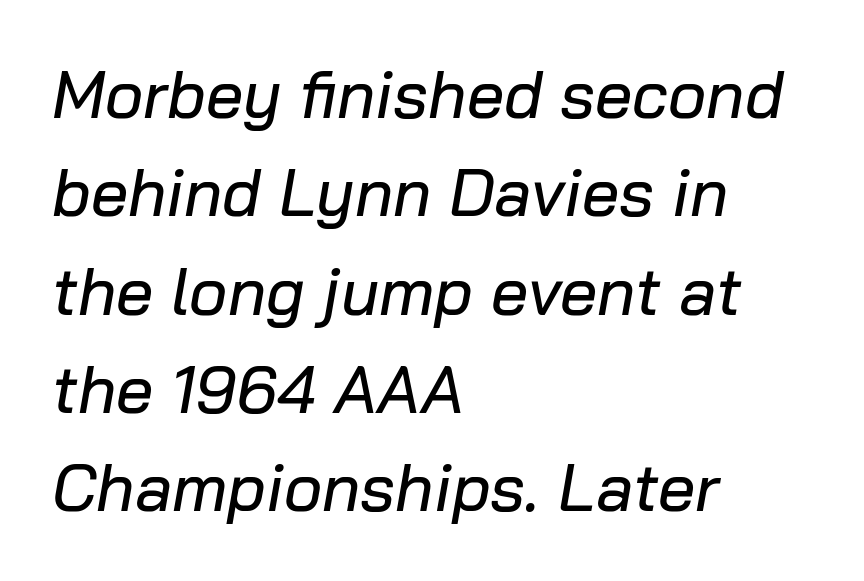
Each letter keeps its own natural width here, so spacing adapts to shape. Each row of text sits above clean, open space. What stands out about the letter spacing? Nothing — it is the standard amount. Left-aligned paragraph, ragged on the right. The leading is moderate, giving the passage an even texture. The typography opts for an oblique posture over an upright one.
